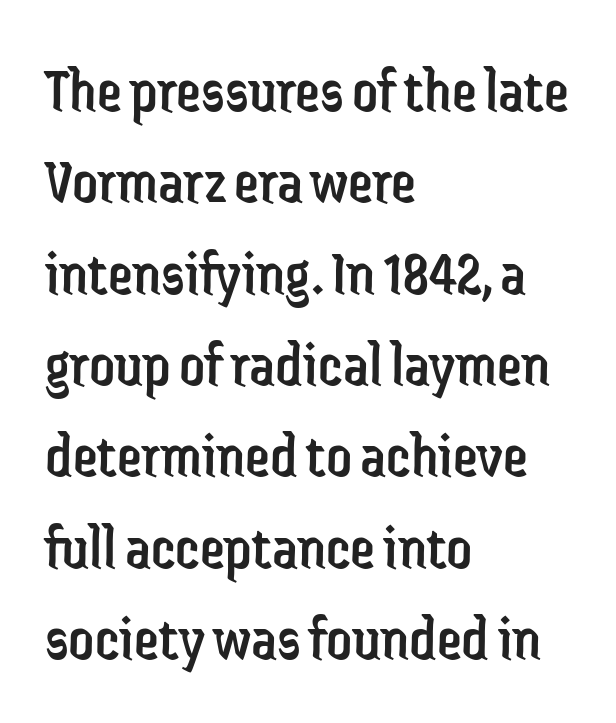
{"serif": "no", "italic": "no", "bold": "no", "weight": "regular", "width": "condensed", "stroke_contrast": "low", "x_height": "medium", "monospaced": "no", "underline": "no", "align": "left", "line_spacing": "normal", "line_spacing_ratio": 1.45, "letter_spacing": "normal", "letter_spacing_em": 0.0, "glyph_px": 63}
